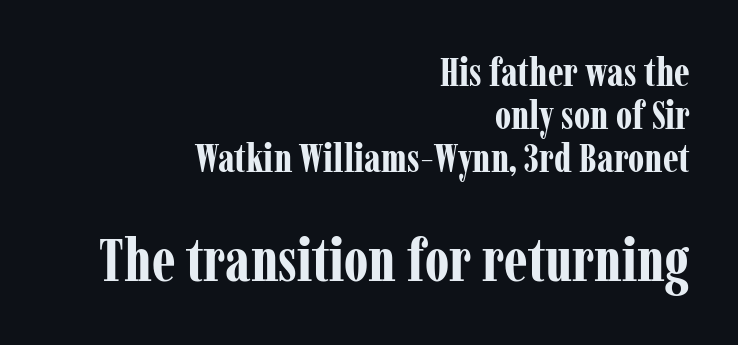
{"serif": "yes", "italic": "no", "bold": "yes", "weight": "bold", "width": "condensed", "stroke_contrast": "low", "x_height": "medium", "monospaced": "no", "underline": "no", "align": "right", "line_spacing": "tight", "line_spacing_ratio": 1.07, "letter_spacing": "normal", "letter_spacing_em": 0.0, "larger_block": "second", "size_ratio": 1.5, "glyph_px": 60}
